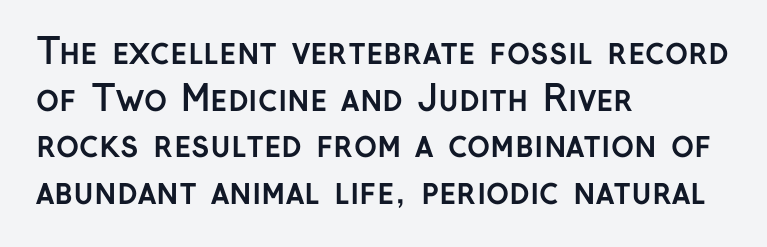
Q: Is the text bold? A: Yes.
Q: Is the text italic (slanted)? A: No, it is upright.
Q: Is the typeface a serif or a sans-serif typeface? A: Sans-serif.
Q: Is the text underlined? A: No.
Q: How is the paragraph aligned? A: Left-aligned.
Q: Is the spacing between letters normal or unusually wide? A: Normal.
Q: Is the spacing between lines tight, normal or loose? A: Normal.
Q: Width (condensed, normal, or wide)? A: Normal.
Q: Stroke contrast? A: Low.
Q: x-height? A: Medium.
Q: Monospaced? A: No.
